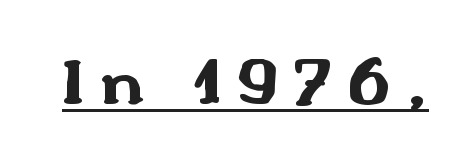
{"serif": "no", "italic": "no", "bold": "yes", "weight": "heavy", "width": "wide", "stroke_contrast": "medium", "x_height": "small", "monospaced": "no", "underline": "yes", "letter_spacing": "wide", "letter_spacing_em": 0.25, "glyph_px": 65}
